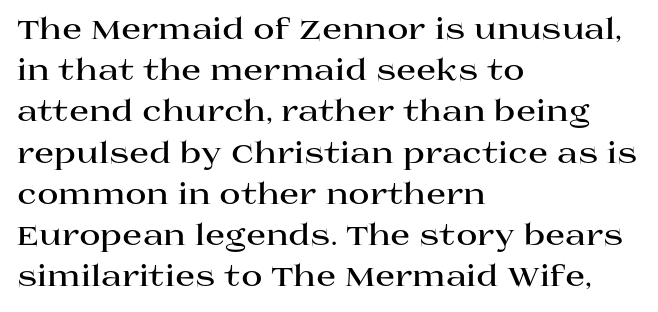
Q: Is the text bold? A: Yes.
Q: Is the text italic (slanted)? A: No, it is upright.
Q: Is the typeface a serif or a sans-serif typeface? A: Serif.
Q: Is the text underlined? A: No.
Q: How is the paragraph aligned? A: Left-aligned.
Q: Is the spacing between letters normal or unusually wide? A: Normal.
Q: Is the spacing between lines tight, normal or loose? A: Normal.
Q: Width (condensed, normal, or wide)? A: Wide.
Q: Stroke contrast? A: High.
Q: x-height? A: Large.
Q: Monospaced? A: No.
